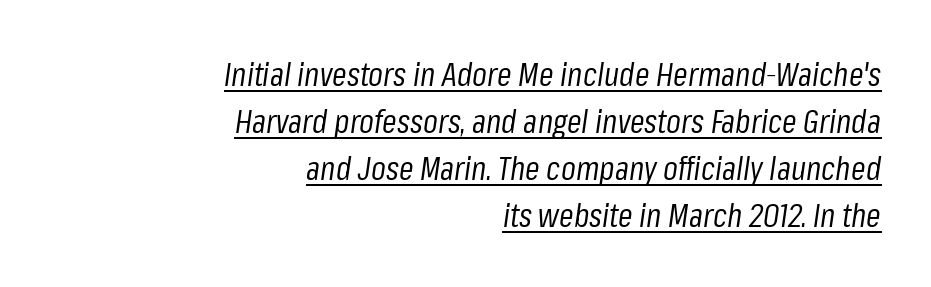
These characters rest on top of a visible drawn line. It's the slanting kind of type. Think of a printed novel: that variable character pitch is what you see here. Letter spacing: default. This sample keeps an unexceptional amount of space between lines. Counters stay open thanks to moderate or lighter strokes.
